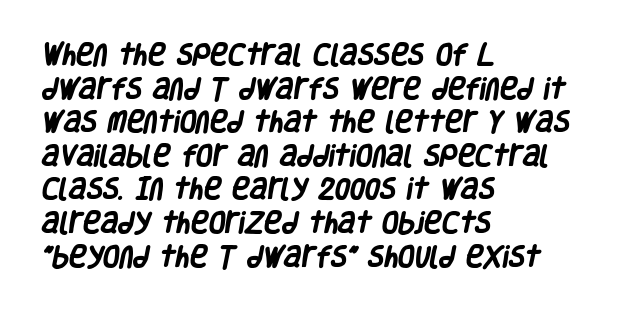
{"bold": "yes", "underline": "no", "align": "left", "line_spacing": "normal", "line_spacing_ratio": 1.4, "letter_spacing": "normal", "letter_spacing_em": 0.0, "glyph_px": 24}
